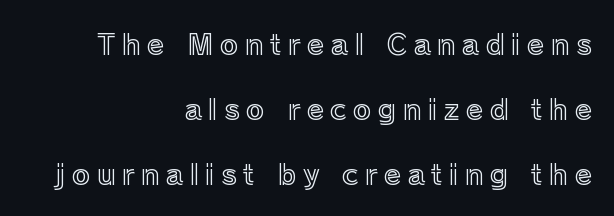
Lines of text with bare space underneath. This is roman type, the default non-slanted kind. Caption: expanded tracking, letters set apart. The text block is weighted toward the right margin, trailing off unevenly leftward. Honestly, the rows look like they've been pulled way apart.
